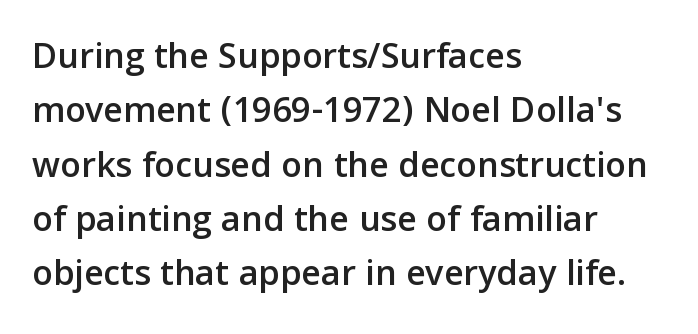
{"serif": "no", "italic": "no", "width": "normal", "stroke_contrast": "low", "x_height": "medium", "monospaced": "no", "underline": "no", "align": "left", "line_spacing": "normal", "line_spacing_ratio": 1.43, "letter_spacing": "normal", "letter_spacing_em": 0.0, "glyph_px": 38}
